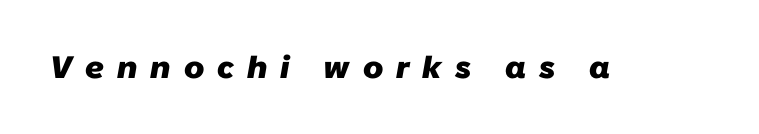
Q: Is the text bold? A: Yes.
Q: Is the typeface a serif or a sans-serif typeface? A: Sans-serif.
Q: Is the text underlined? A: No.
Q: Is the spacing between letters normal or unusually wide? A: Unusually wide.
Q: Width (condensed, normal, or wide)? A: Normal.
Q: Stroke contrast? A: Low.
Q: x-height? A: Medium.
Q: Monospaced? A: No.
